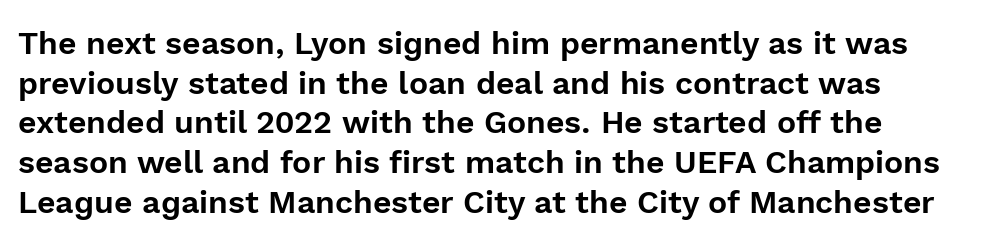
Observe the absence of serifs on each vertical stroke in this sample. Posture: vertical. Check under the words: just untouched page. Honestly, the letter spacing is just normal — you wouldn't notice it.
